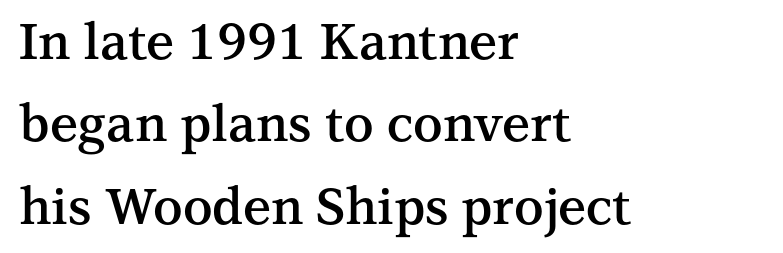
{"serif": "yes", "italic": "no", "bold": "semi", "weight": "semibold", "width": "normal", "stroke_contrast": "medium", "x_height": "medium", "monospaced": "no", "underline": "no", "align": "left", "line_spacing": "normal", "line_spacing_ratio": 1.65, "letter_spacing": "normal", "letter_spacing_em": 0.0, "glyph_px": 50}
